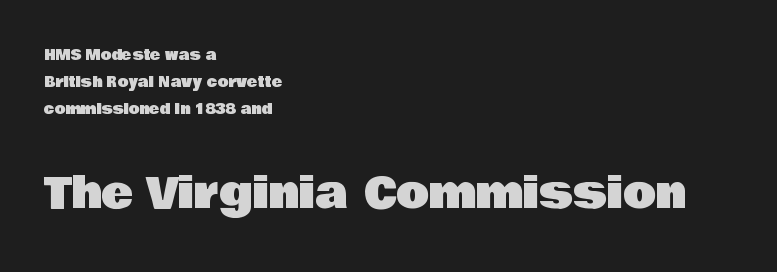
Q: Is the text italic (slanted)? A: No, it is upright.
Q: Is the typeface a serif or a sans-serif typeface? A: Sans-serif.
Q: Is the text underlined? A: No.
Q: How is the paragraph aligned? A: Left-aligned.
Q: Is the spacing between letters normal or unusually wide? A: Normal.
Q: Is the spacing between lines tight, normal or loose? A: Loose.
Q: Which block of text is set in a larger size, the first (top) or the second (bottom)? A: The second (bottom) one.
Q: Width (condensed, normal, or wide)? A: Normal.
Q: Stroke contrast? A: Low.
Q: x-height? A: Large.
Q: Monospaced? A: No.
